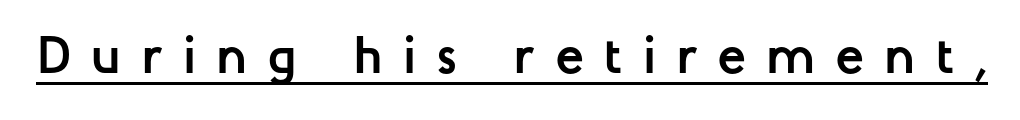
The image shows 53 px semibold sans-serif type, upright; set unusually wide letter spacing (+0.38 em), underlined; low stroke contrast and a medium x-height.
